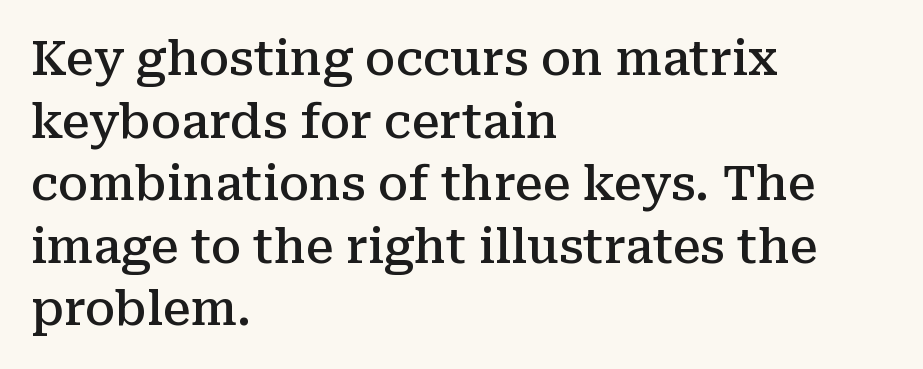
Q: Is the text bold? A: Semi-bold.
Q: Is the text italic (slanted)? A: No, it is upright.
Q: Is the typeface a serif or a sans-serif typeface? A: Serif.
Q: Is the text underlined? A: No.
Q: How is the paragraph aligned? A: Left-aligned.
Q: Is the spacing between letters normal or unusually wide? A: Normal.
Q: Is the spacing between lines tight, normal or loose? A: Normal.
Q: Width (condensed, normal, or wide)? A: Normal.
Q: Stroke contrast? A: Medium.
Q: x-height? A: Medium.
Q: Monospaced? A: No.
